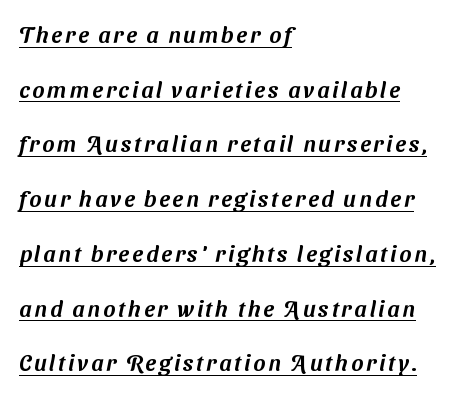
Caption: multi-line text, flush left, ragged right. The rendering uses the underline text-decoration. Regarding leading, the lines here are spaced well apart.
